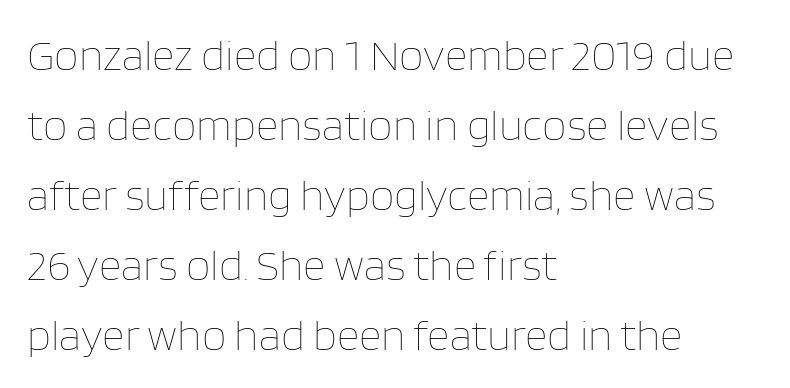
Q: Is the text bold? A: No.
Q: Is the text italic (slanted)? A: No, it is upright.
Q: Is the text underlined? A: No.
Q: How is the paragraph aligned? A: Left-aligned.
Q: Is the spacing between letters normal or unusually wide? A: Normal.
Q: Is the spacing between lines tight, normal or loose? A: Normal.
Q: Width (condensed, normal, or wide)? A: Normal.
Q: Stroke contrast? A: Low.
Q: x-height? A: Large.
Q: Monospaced? A: No.
